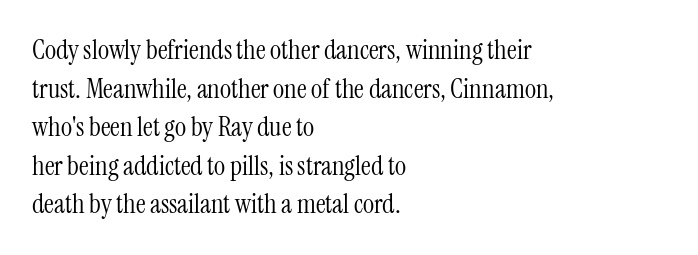
Stroke thickness stays within the range of a standard reading face or lighter. Notice how descenders clear the ascenders below comfortably — that's standard leading. There is no visible air inserted between adjacent glyphs. Casual observation: everything's shoved over to the left. The specimen omits any rule beneath the text block's lines. The letters stand straight up with perfectly vertical stems.
